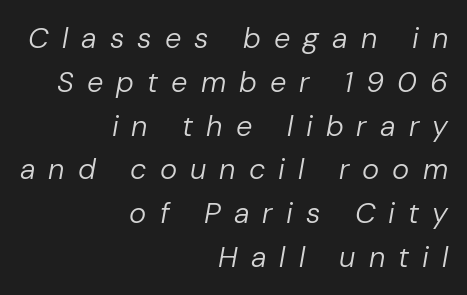
The letters are spread apart with noticeably loose tracking. Is the type heavy? It reads as light-to-regular instead. These lines are rendered in a variable-pitch font. If you drew a ruler down the right edge, every line would touch it. There's an unmistakable incline to the writing here. Check the space under the baseline: it is left empty.
